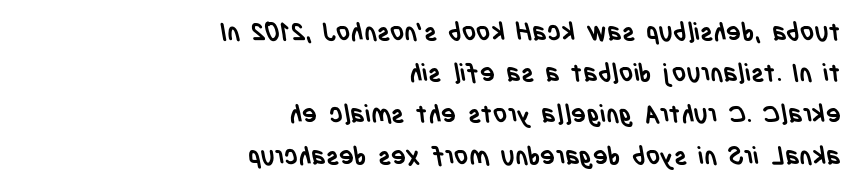
The image shows 25 px bold type; set right-aligned, normal line spacing (1.65x), normal letter spacing, not underlined.
